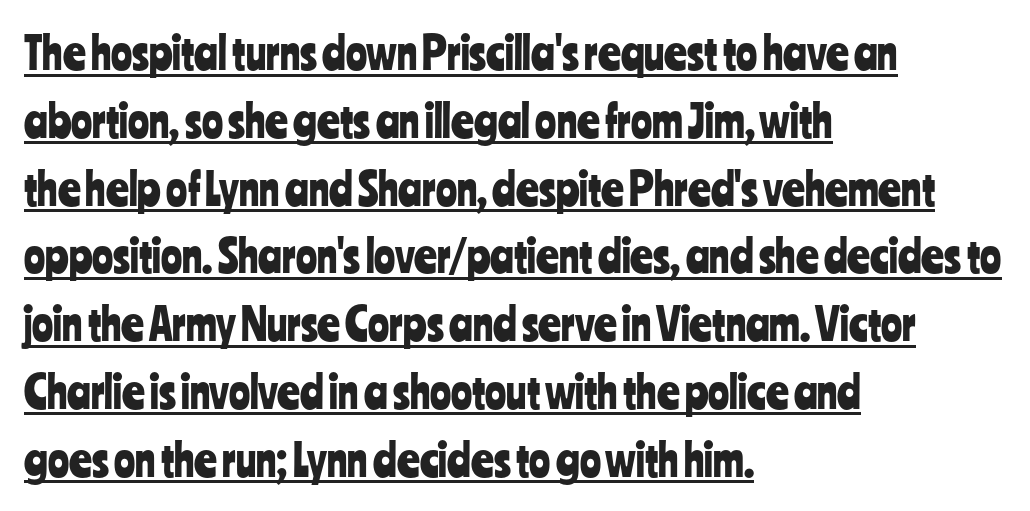
Designer's note — italics off, roman on. All the whitespace from short lines collects on the right. You could not count columns in this text — the font is proportionally spaced. Every word sits above its own underline.
